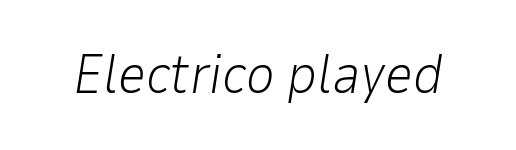
Q: Is the text bold? A: No.
Q: Is the text italic (slanted)? A: Yes, it leans right by about 9 degrees.
Q: Is the text underlined? A: No.
Q: Is the spacing between letters normal or unusually wide? A: Normal.
Q: Width (condensed, normal, or wide)? A: Normal.
Q: Stroke contrast? A: Low.
Q: x-height? A: Medium.
Q: Monospaced? A: No.
